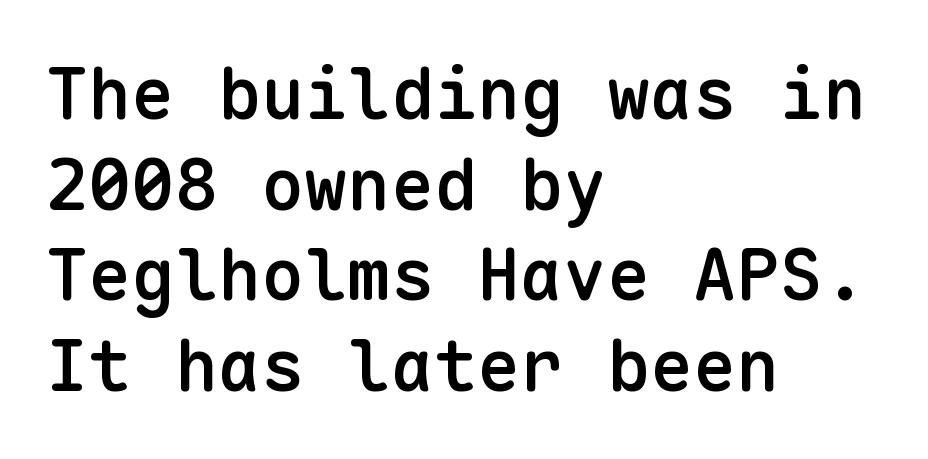
Q: Is the text bold? A: Semi-bold.
Q: Is the text italic (slanted)? A: No, it is upright.
Q: Is the typeface a serif or a sans-serif typeface? A: Sans-serif.
Q: Is the text underlined? A: No.
Q: How is the paragraph aligned? A: Left-aligned.
Q: Is the spacing between letters normal or unusually wide? A: Normal.
Q: Is the spacing between lines tight, normal or loose? A: Normal.
Q: Width (condensed, normal, or wide)? A: Normal.
Q: Stroke contrast? A: Low.
Q: x-height? A: Medium.
Q: Monospaced? A: Yes.
